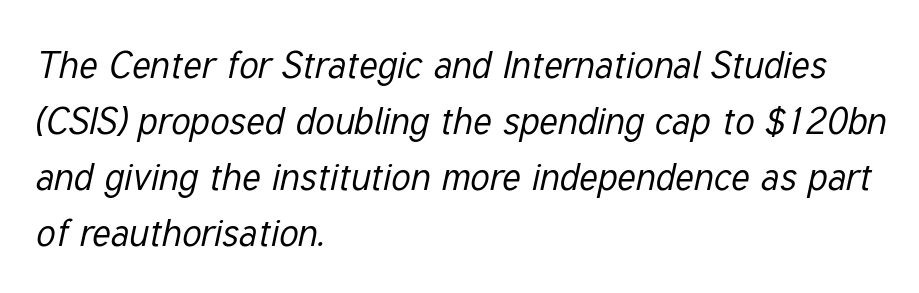
{"italic": "yes", "lean": "right", "slant_degrees": 12, "bold": "no", "weight": "regular", "width": "condensed", "stroke_contrast": "low", "x_height": "medium", "monospaced": "no", "underline": "no", "align": "left", "line_spacing": "normal", "line_spacing_ratio": 1.47, "letter_spacing": "normal", "letter_spacing_em": 0.0, "glyph_px": 38}
